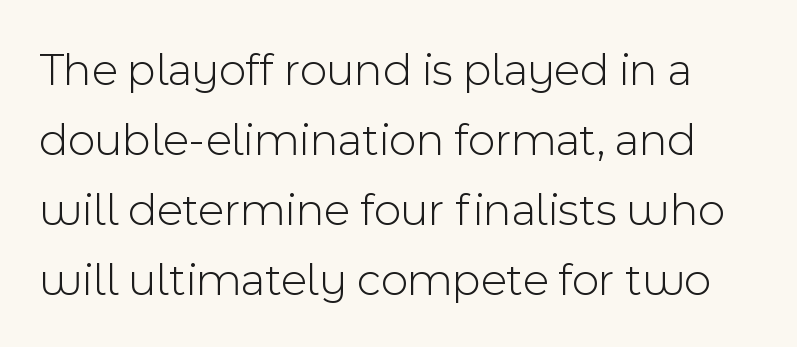
{"serif": "no", "italic": "no", "bold": "no", "weight": "light", "width": "normal", "x_height": "medium", "monospaced": "no", "underline": "no", "line_spacing": "normal", "line_spacing_ratio": 1.49, "letter_spacing": "normal", "letter_spacing_em": 0.0, "glyph_px": 47}
